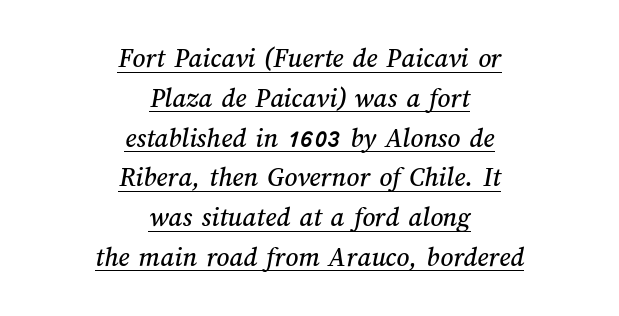
The image shows 28 px text type; set centered, normal line spacing (1.42x), normal letter spacing, underlined; medium stroke contrast and a medium x-height.
